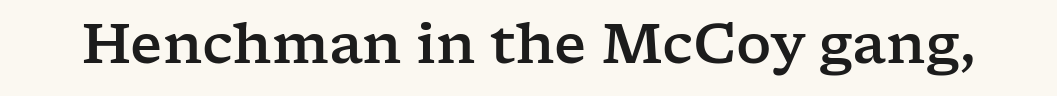
The strip under each line holds only bare page. Posture: straight, roman, zero tilt. Observe the serifs anchoring each vertical stroke in this sample. Characters follow at the spacing the type designer built in.
